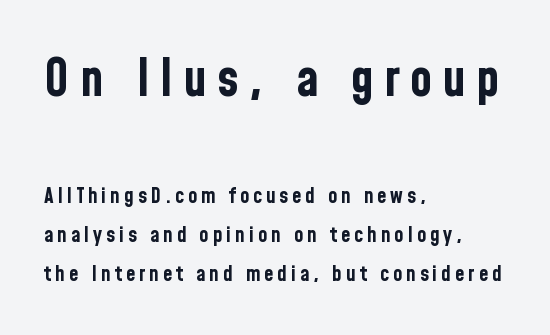
{"serif": "no", "italic": "no", "bold": "yes", "weight": "bold", "width": "condensed", "stroke_contrast": "low", "x_height": "medium", "monospaced": "no", "underline": "no", "align": "left", "line_spacing_ratio": 1.86, "larger_block": "first", "size_ratio": 2.48, "glyph_px": 52}
